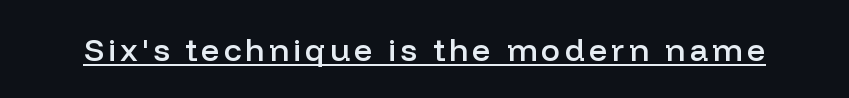
The image shows 32 px semibold sans-serif type, upright; set underlined; low stroke contrast and a medium x-height.
